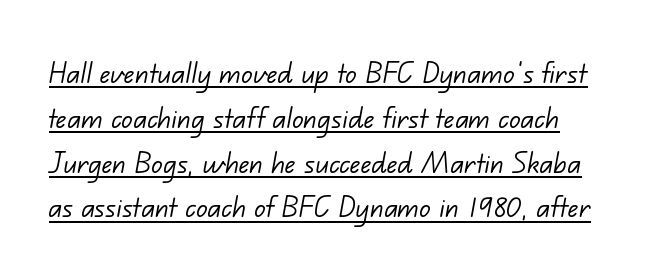
Q: Is the text bold? A: No.
Q: Is the typeface a serif or a sans-serif typeface? A: Sans-serif.
Q: Is the text underlined? A: Yes.
Q: Is the spacing between letters normal or unusually wide? A: Normal.
Q: Is the spacing between lines tight, normal or loose? A: Normal.
Q: Width (condensed, normal, or wide)? A: Normal.
Q: Stroke contrast? A: Low.
Q: x-height? A: Small.
Q: Monospaced? A: No.
